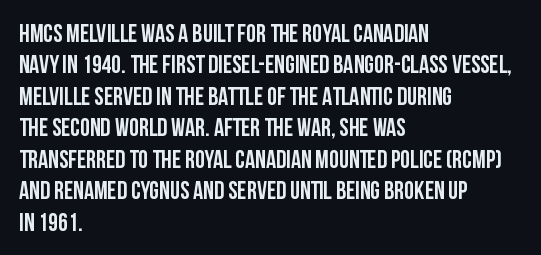
The image shows 25 px bold type, upright; set left-aligned, normal line spacing (1.26x), normal letter spacing, not underlined.
